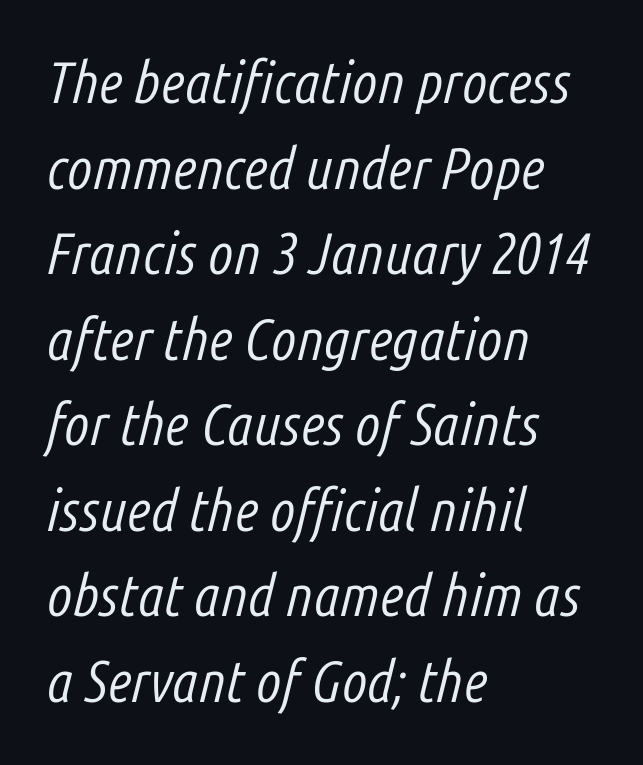
In terms of leading, this rendering sits right in the middle. In CSS terms this would be text-align: left. Descender tails drop into unmarked territory. The strokes are not fattened; the text isn't bold.
